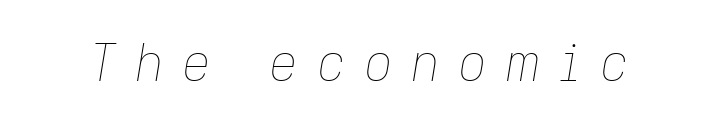
The face used here is proportionally spaced, like ordinary book or web type. You could only call the tracking loose — the letters float apart. The axis of the letterforms is tilted away from vertical. No word sits above an underline. Is the type heavy? It reads as light-to-regular instead.
